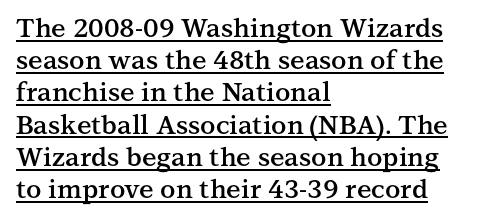
Q: Is the text bold? A: Semi-bold.
Q: Is the text italic (slanted)? A: No, it is upright.
Q: Is the text underlined? A: Yes.
Q: How is the paragraph aligned? A: Left-aligned.
Q: Is the spacing between letters normal or unusually wide? A: Normal.
